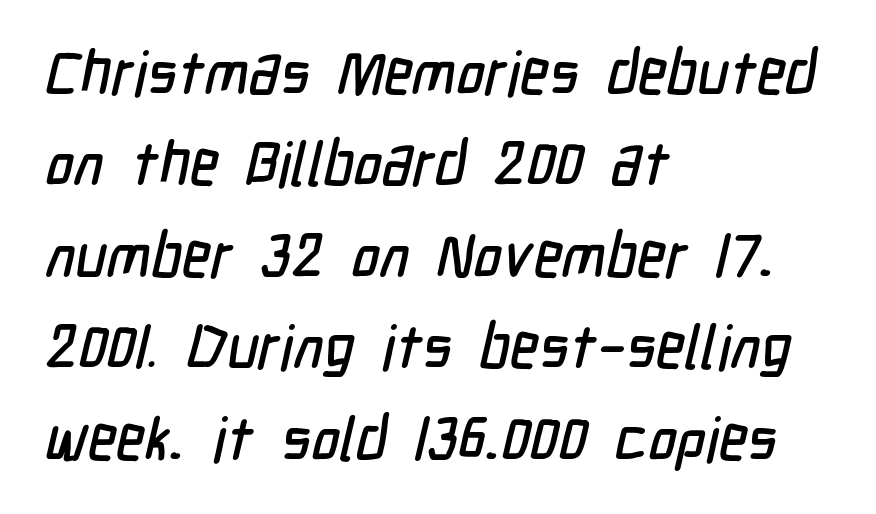
Classification — sans serif. The block of text has a typical density, with ordinary space between rows. The type is set solid horizontally, with unmodified tracking. The lines are quadded left. The face used here is proportionally spaced, like ordinary book or web type. The strip under each line holds only bare page.
